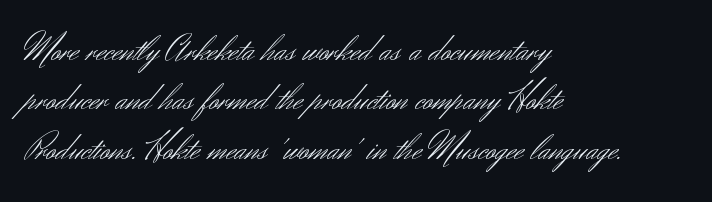
Quick note: interline space is typical. The line texture is even and compact thanks to regular tracking. Regarding serifs, this sample does without them. The weight tops out at a normal text grade.
